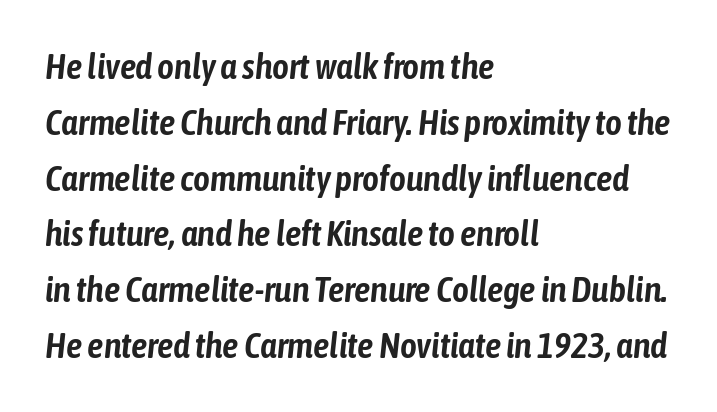
The image shows 36 px condensed type, italic (leaning right); set left-aligned, normal line spacing (1.55x), normal letter spacing, not underlined; low stroke contrast and a medium x-height.
